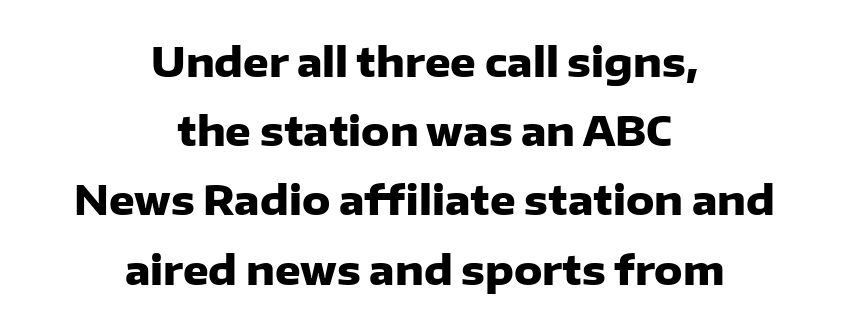
The glyphs have the mass of a bold cut. Posture: straight, roman, zero tilt. Plain, unruled lines of type. A typesetter would label this face a sans. The paragraph has two soft edges and a firm central axis.
